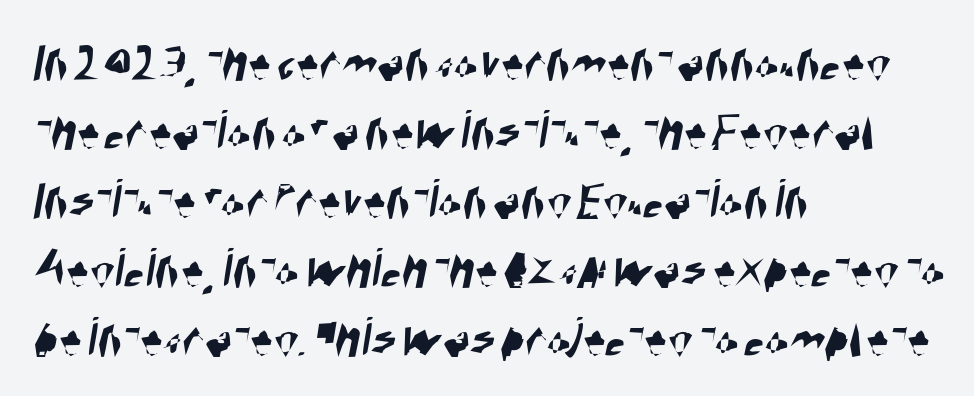
{"serif": "no", "width": "condensed", "stroke_contrast": "high", "x_height": "large", "monospaced": "no", "underline": "no", "align": "left", "line_spacing_ratio": 1.21, "letter_spacing": "normal", "letter_spacing_em": 0.0, "glyph_px": 57}
